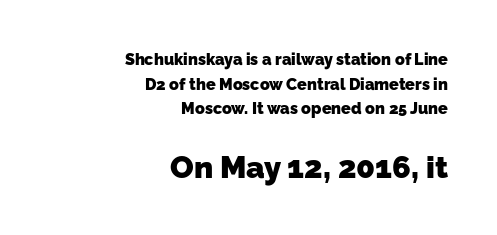
The letters carry no serifs — their stems end cleanly without finishing strokes. Top chunk: small. Bottom chunk: large. Character widths vary here, with narrow letters taking less room than wide ones. The rendering keeps characters at their native spacing. This sample is right-justified, so line beginnings fall wherever the words allow.
